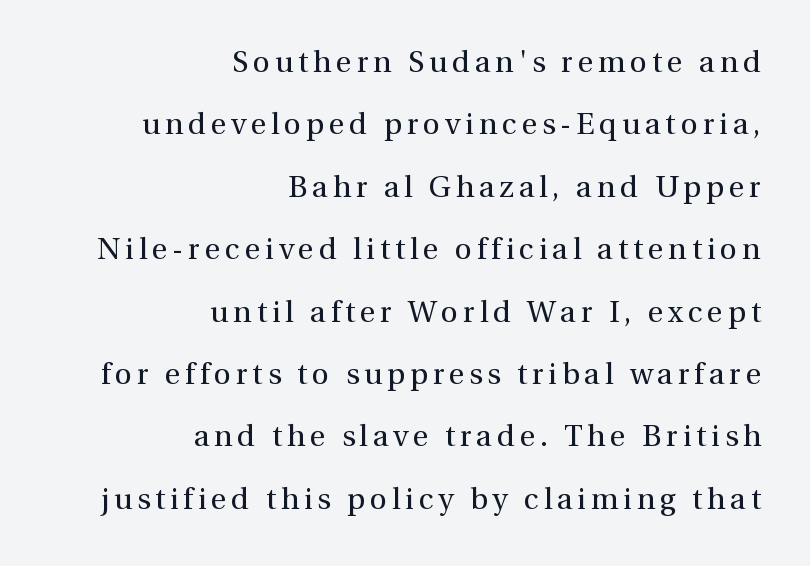
Vertical strokes here are truly vertical. Every row of glyphs terminates at an identical x-position on the right. The letters carry serifs — small finishing strokes at the ends of their stems. Each letter keeps its own natural width here, so spacing adapts to shape. The weight tops out at a normal text grade. Descenders are the only things crossing below the line.
